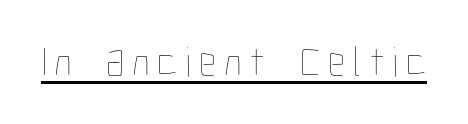
The face used here appears with an underline applied. Style check: upright. Is the type heavy? It reads as light-to-regular instead. The face used here is proportionally spaced, like ordinary book or web type.
